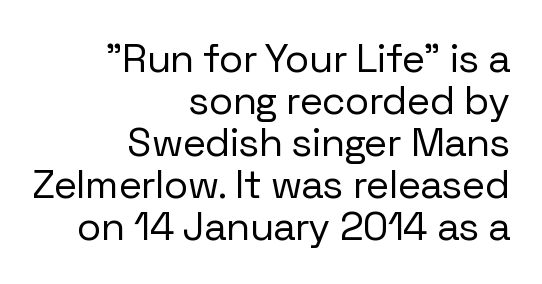
The lettering holds an erect, upright posture throughout. Line spacing here is tight. Just letters on the line, the space beneath them empty. These lines are set flush right with a ragged left edge. Serif or sans? Sans — the stroke terminals are bare. Stroke thickness stays within the range of a standard reading face or lighter.
